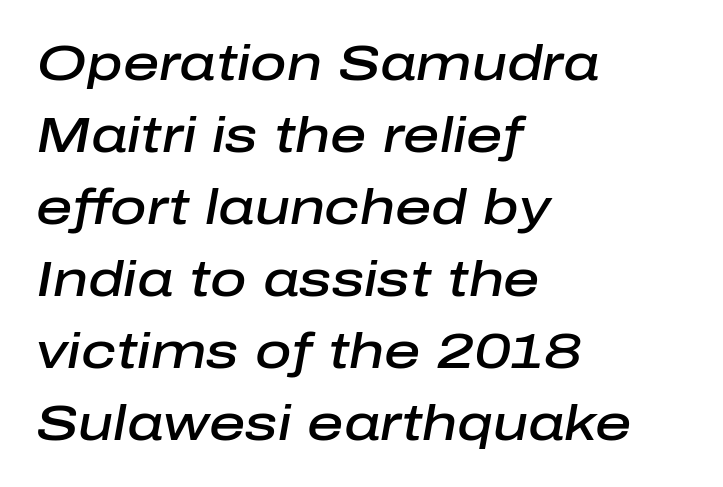
{"italic": "yes", "lean": "right", "slant_degrees": 10, "bold": "semi", "weight": "semibold", "width": "normal", "stroke_contrast": "low", "x_height": "medium", "monospaced": "no", "underline": "no", "align": "left", "line_spacing": "normal", "line_spacing_ratio": 1.44, "letter_spacing": "normal", "letter_spacing_em": 0.0, "glyph_px": 50}
